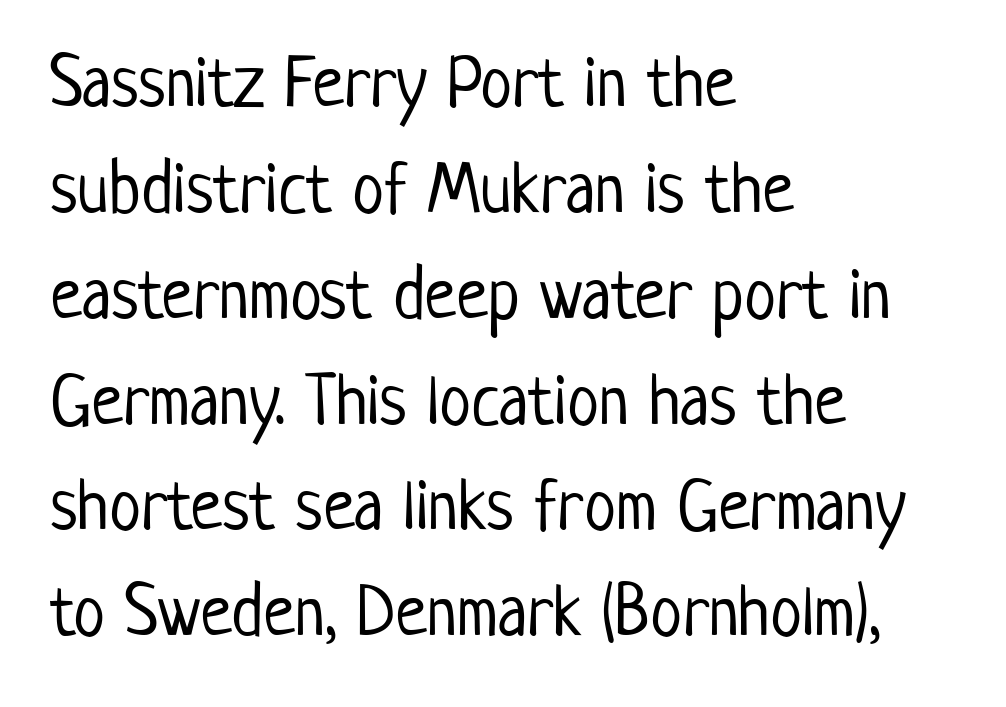
Q: Is the text bold? A: No.
Q: Is the text italic (slanted)? A: No, it is upright.
Q: Is the typeface a serif or a sans-serif typeface? A: Sans-serif.
Q: Is the text underlined? A: No.
Q: How is the paragraph aligned? A: Left-aligned.
Q: Is the spacing between letters normal or unusually wide? A: Normal.
Q: Is the spacing between lines tight, normal or loose? A: Normal.
Q: Width (condensed, normal, or wide)? A: Condensed.
Q: Stroke contrast? A: Low.
Q: x-height? A: Medium.
Q: Monospaced? A: No.
